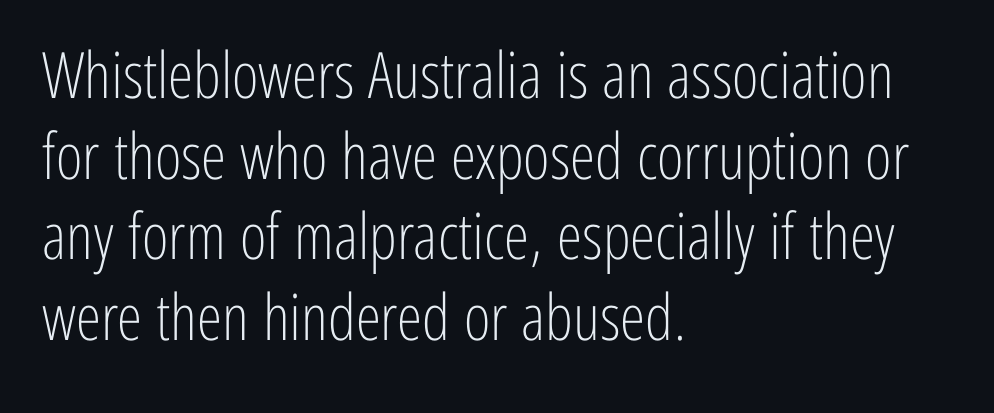
The image shows 64 px light, condensed sans-serif type, upright; set left-aligned, normal line spacing (1.26x), normal letter spacing, not underlined; low stroke contrast and a medium x-height.
